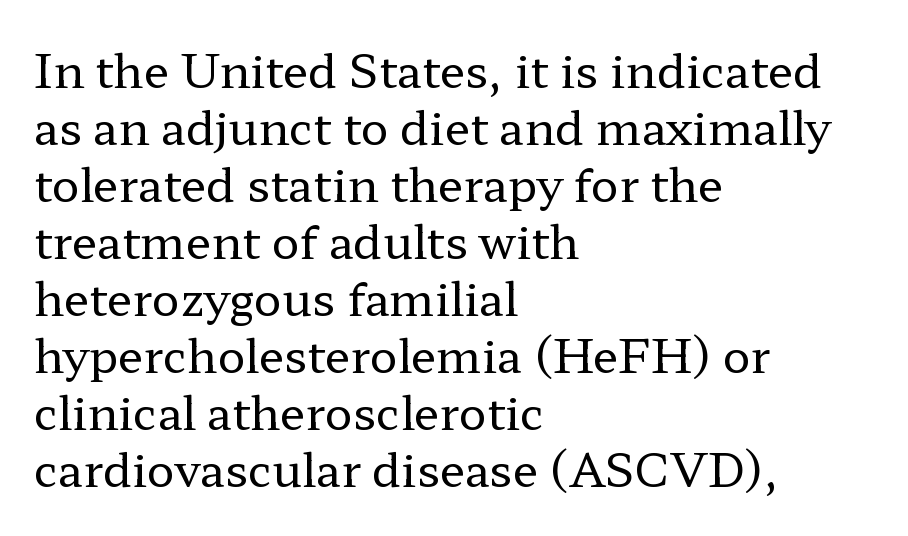
{"serif": "yes", "italic": "no", "bold": "no", "weight": "regular", "width": "wide", "stroke_contrast": "low", "x_height": "medium", "monospaced": "no", "underline": "no", "align": "left", "line_spacing_ratio": 1.24, "letter_spacing": "normal", "letter_spacing_em": 0.0, "glyph_px": 46}
